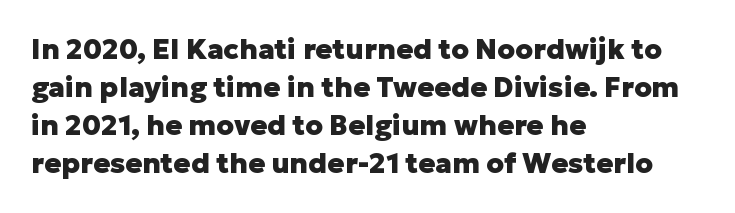
{"serif": "no", "italic": "no", "bold": "yes", "weight": "heavy", "width": "normal", "stroke_contrast": "low", "x_height": "medium", "monospaced": "no", "underline": "no", "align": "left", "line_spacing": "normal", "line_spacing_ratio": 1.36, "letter_spacing": "normal", "letter_spacing_em": 0.0, "glyph_px": 28}
